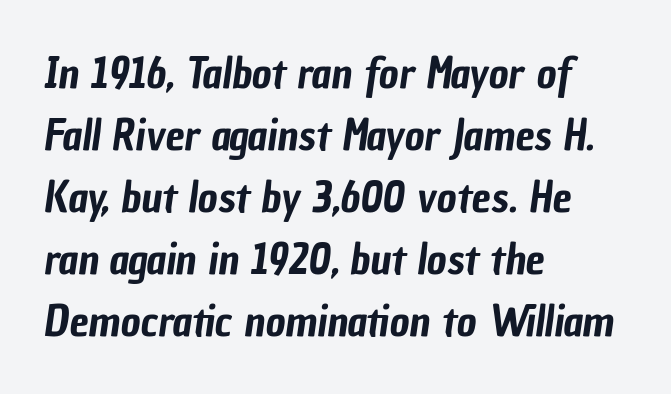
Left-aligned paragraph, ragged on the right. A normal amount of white space separates one row of letters from the next. Words appear dense and cohesive because spacing is normal. Type without underlining.
